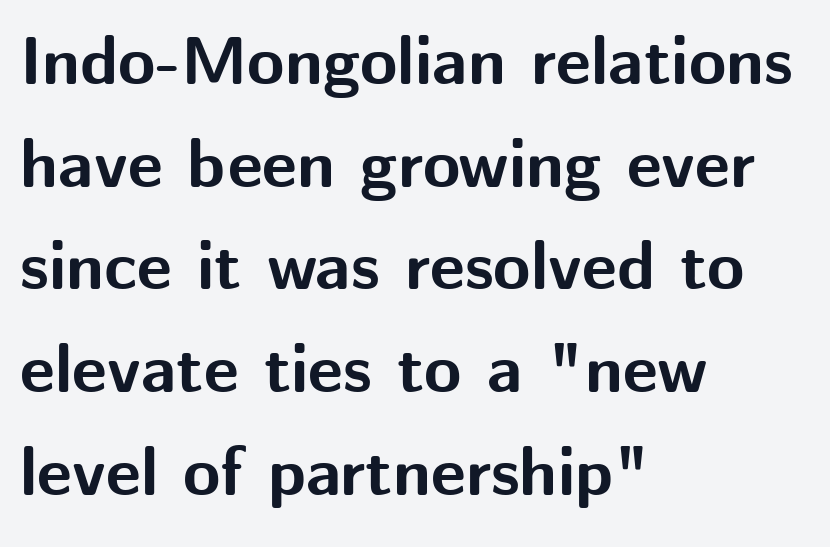
Q: Is the text bold? A: Yes.
Q: Is the text italic (slanted)? A: No, it is upright.
Q: Is the typeface a serif or a sans-serif typeface? A: Sans-serif.
Q: Is the text underlined? A: No.
Q: How is the paragraph aligned? A: Left-aligned.
Q: Is the spacing between letters normal or unusually wide? A: Normal.
Q: Is the spacing between lines tight, normal or loose? A: Normal.
Q: Width (condensed, normal, or wide)? A: Normal.
Q: Stroke contrast? A: Medium.
Q: x-height? A: Medium.
Q: Monospaced? A: No.
